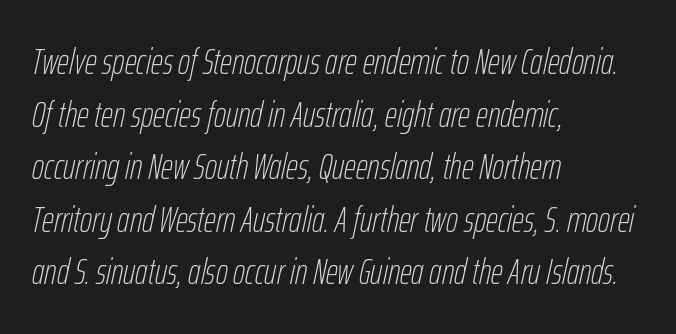
Notice how the stems are inclined rather than vertical — that's the hallmark of italics. The gap between lines stays unmarked. Heaviness? Minimal to ordinary, like unemphasized prose. This sample is left-justified, so line endings fall wherever the words run out.
